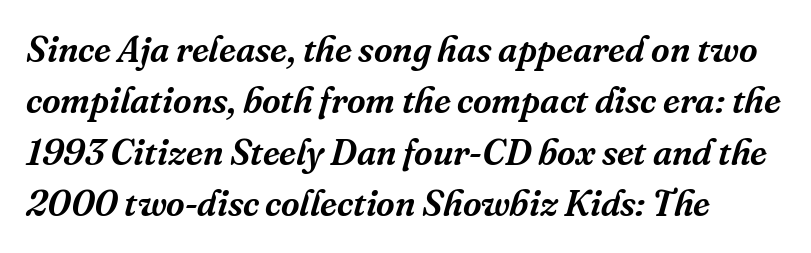
Q: Is the text italic (slanted)? A: Yes, it leans right by about 16 degrees.
Q: Is the typeface a serif or a sans-serif typeface? A: Serif.
Q: Is the text underlined? A: No.
Q: Is the spacing between letters normal or unusually wide? A: Normal.
Q: Is the spacing between lines tight, normal or loose? A: Normal.
Q: Width (condensed, normal, or wide)? A: Normal.
Q: Stroke contrast? A: Medium.
Q: x-height? A: Medium.
Q: Monospaced? A: No.
